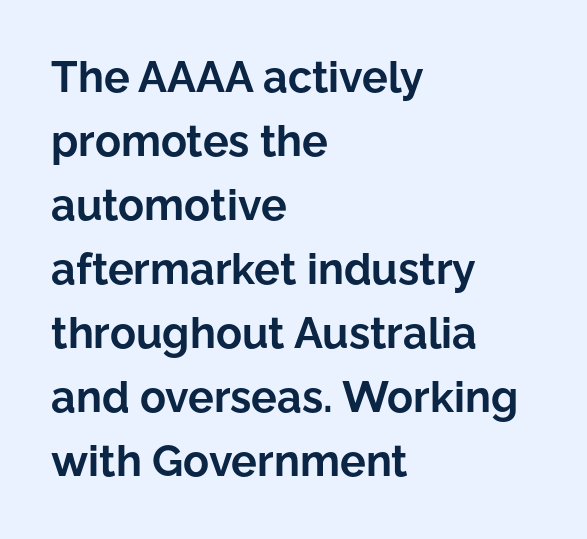
Letter spacing: default. Evenly set lines give the paragraph a standard silhouette. The face used here has the dense, thick strokes of a bold. Unlike a traditional serif, this face leaves its strokes unadorned.
